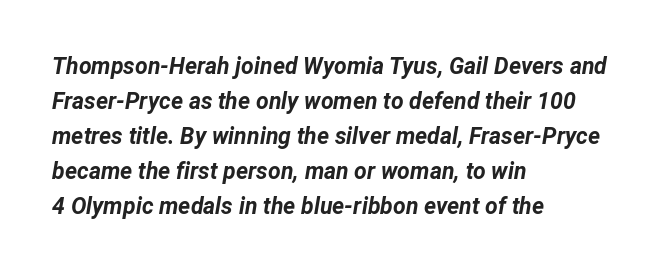
{"italic": "yes", "lean": "right", "slant_degrees": 12, "bold": "yes", "underline": "no", "align": "left", "line_spacing": "normal", "line_spacing_ratio": 1.52, "letter_spacing": "normal", "letter_spacing_em": 0.0, "glyph_px": 23}
